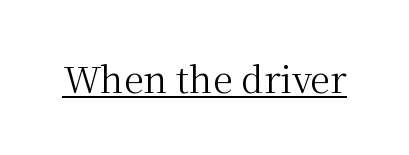
Q: Is the text bold? A: No.
Q: Is the text italic (slanted)? A: No, it is upright.
Q: Is the typeface a serif or a sans-serif typeface? A: Serif.
Q: Is the text underlined? A: Yes.
Q: Is the spacing between letters normal or unusually wide? A: Normal.
Q: Width (condensed, normal, or wide)? A: Normal.
Q: Stroke contrast? A: Medium.
Q: x-height? A: Medium.
Q: Monospaced? A: No.
